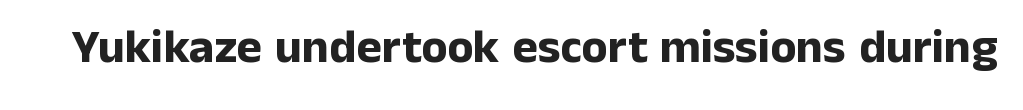
Q: Is the text bold? A: Yes.
Q: Is the text italic (slanted)? A: No, it is upright.
Q: Is the typeface a serif or a sans-serif typeface? A: Sans-serif.
Q: Is the text underlined? A: No.
Q: Is the spacing between letters normal or unusually wide? A: Normal.
Q: Width (condensed, normal, or wide)? A: Normal.
Q: Stroke contrast? A: Low.
Q: x-height? A: Medium.
Q: Monospaced? A: No.
